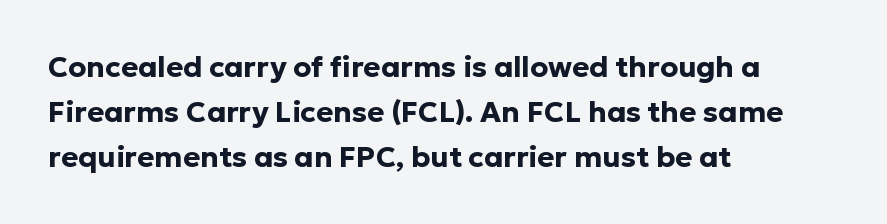
The image shows 29 px bold sans-serif type, upright; set left-aligned, normal line spacing (1.56x), normal letter spacing, not underlined; low stroke contrast and a medium x-height.
